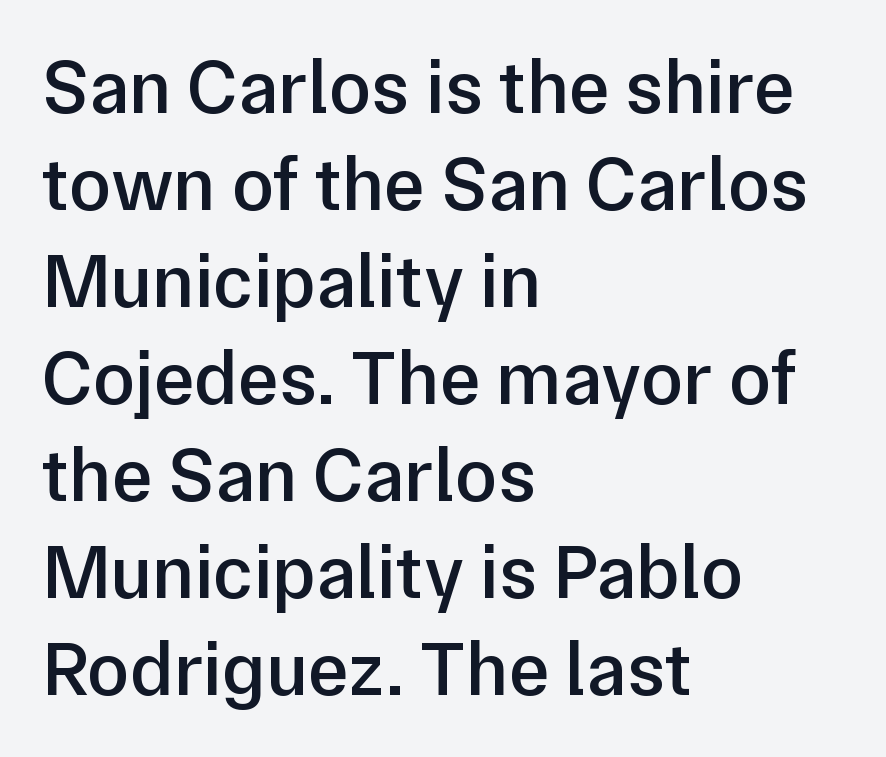
The image shows 77 px semibold sans-serif type, upright; set left-aligned, normal line spacing (1.26x), normal letter spacing, not underlined; low stroke contrast and a medium x-height.
